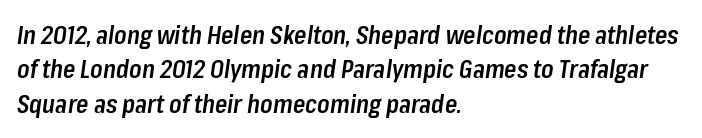
Q: Is the text bold? A: Semi-bold.
Q: Is the text italic (slanted)? A: Yes, it leans right by about 8 degrees.
Q: Is the text underlined? A: No.
Q: How is the paragraph aligned? A: Left-aligned.
Q: Is the spacing between letters normal or unusually wide? A: Normal.
Q: Is the spacing between lines tight, normal or loose? A: Normal.
